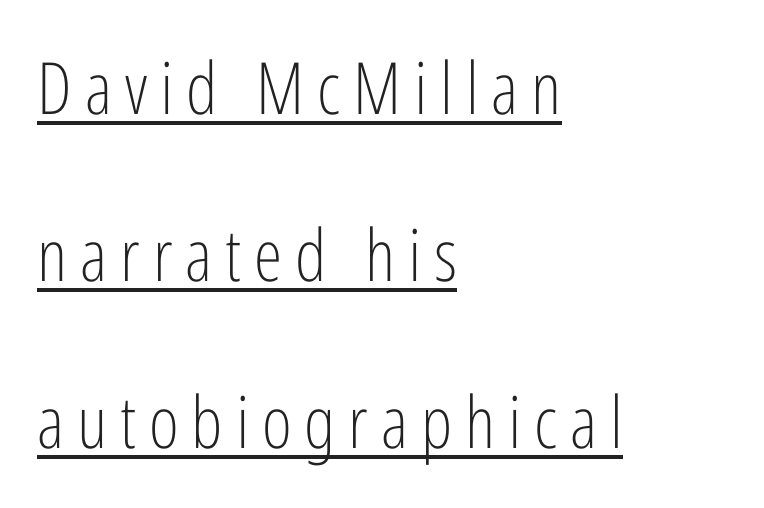
Q: Is the text bold? A: No.
Q: Is the text italic (slanted)? A: No, it is upright.
Q: Is the typeface a serif or a sans-serif typeface? A: Sans-serif.
Q: Is the text underlined? A: Yes.
Q: How is the paragraph aligned? A: Left-aligned.
Q: Is the spacing between lines tight, normal or loose? A: Loose.
Q: Width (condensed, normal, or wide)? A: Condensed.
Q: Stroke contrast? A: Low.
Q: x-height? A: Medium.
Q: Monospaced? A: No.
